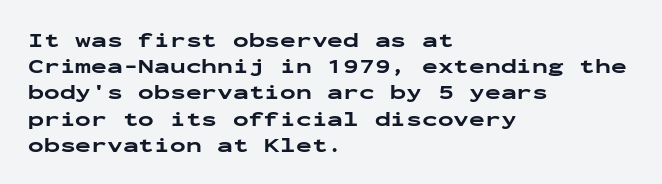
Does the weight exceed regular? Yes, all the way to bold. A typesetter would mark this as roman, not italic. The glyphs are unaccompanied by any horizontal stroke below them. Interline gaps are of average width in this sample. The horizontal fit of the characters is conventional and even.
